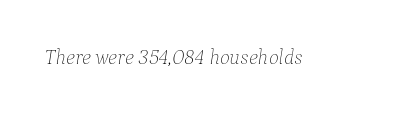
{"italic": "yes", "lean": "right", "slant_degrees": 9, "bold": "no", "underline": "no", "letter_spacing": "normal", "letter_spacing_em": 0.0, "glyph_px": 21}
